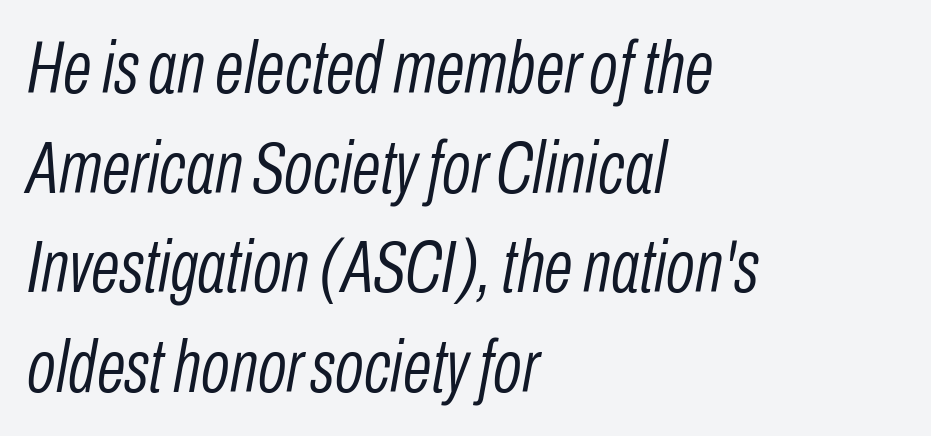
Quick note: underline off. Tall strokes in this sample are angled rather than plumb. Horizontally, the lines are justified to the leading edge only. Think of a printed novel: that variable character pitch is what you see here. Is there much room between lines? A standard amount, neither cramped nor airy.
